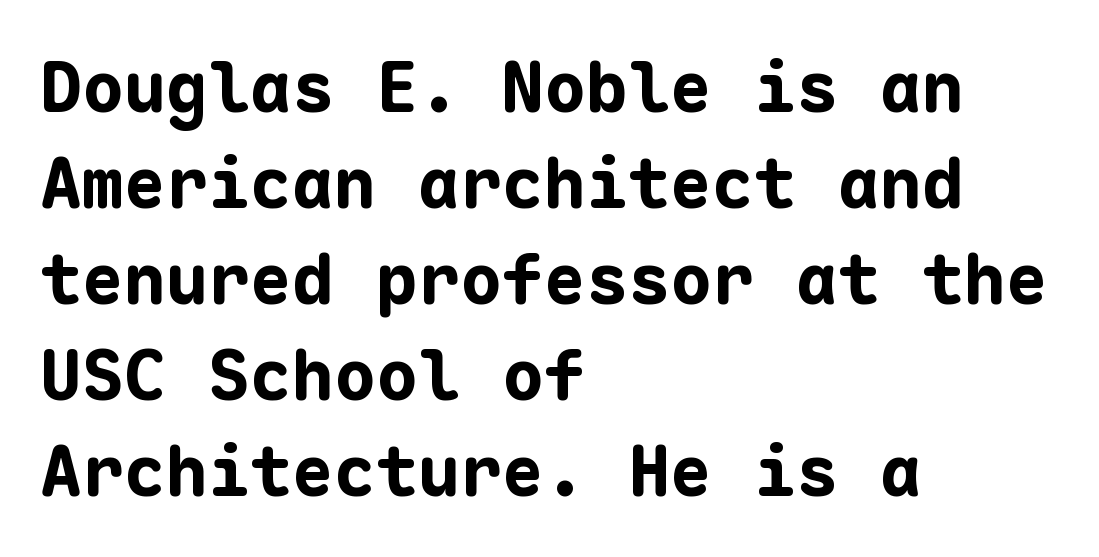
{"serif": "no", "italic": "no", "bold": "yes", "weight": "bold", "width": "normal", "stroke_contrast": "low", "x_height": "medium", "monospaced": "yes", "underline": "no", "align": "left", "line_spacing": "normal", "line_spacing_ratio": 1.37, "letter_spacing": "normal", "letter_spacing_em": 0.0, "glyph_px": 70}
